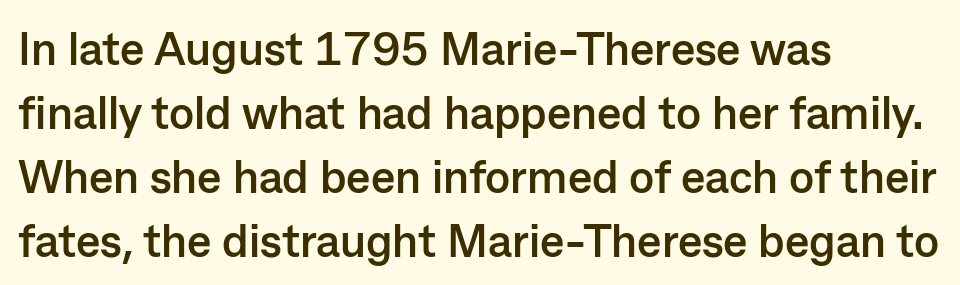
The font family rendered here belongs to the sans-serif group. The type is set solid horizontally, with unmodified tracking. Posture: upright roman. The glyphs are unaccompanied by any horizontal stroke below them. The font is running at its bold setting. The setting favours the left margin, as ordinary paragraphs usually do.
